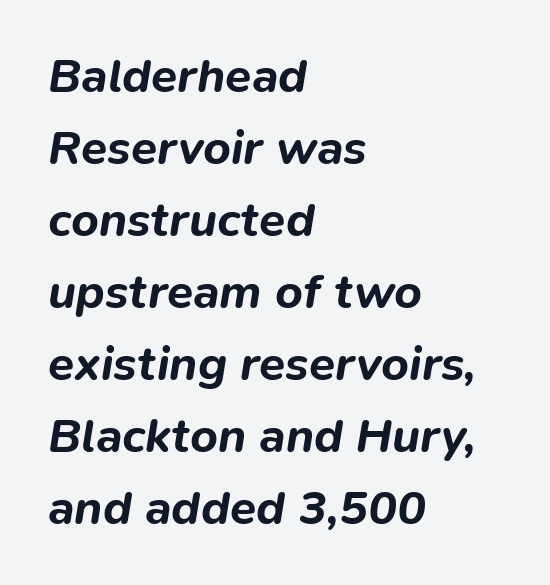
Q: Is the text bold? A: Yes.
Q: Is the text italic (slanted)? A: Yes, it leans right by about 9 degrees.
Q: Is the text underlined? A: No.
Q: How is the paragraph aligned? A: Left-aligned.
Q: Is the spacing between letters normal or unusually wide? A: Normal.
Q: Is the spacing between lines tight, normal or loose? A: Normal.
Q: Width (condensed, normal, or wide)? A: Normal.
Q: Stroke contrast? A: Low.
Q: x-height? A: Medium.
Q: Monospaced? A: No.
